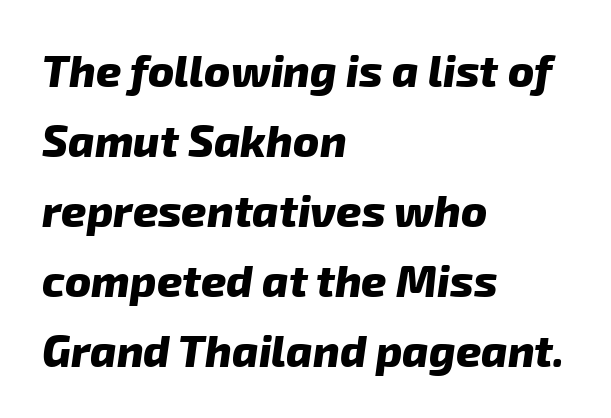
Q: Is the text bold? A: Yes.
Q: Is the typeface a serif or a sans-serif typeface? A: Sans-serif.
Q: Is the text underlined? A: No.
Q: How is the paragraph aligned? A: Left-aligned.
Q: Is the spacing between letters normal or unusually wide? A: Normal.
Q: Is the spacing between lines tight, normal or loose? A: Normal.
Q: Width (condensed, normal, or wide)? A: Normal.
Q: Stroke contrast? A: Low.
Q: x-height? A: Medium.
Q: Monospaced? A: No.
